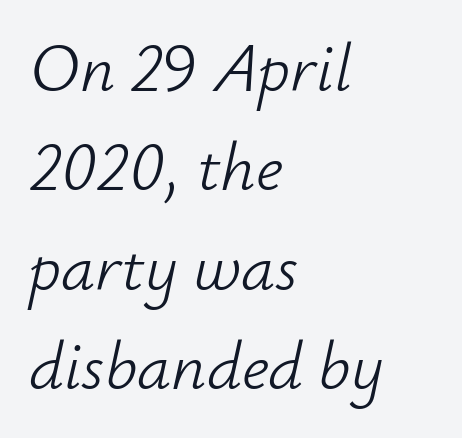
The image shows 68 px light type, italic (leaning right); set left-aligned, normal line spacing (1.46x), normal letter spacing, not underlined; low stroke contrast and a small x-height.
